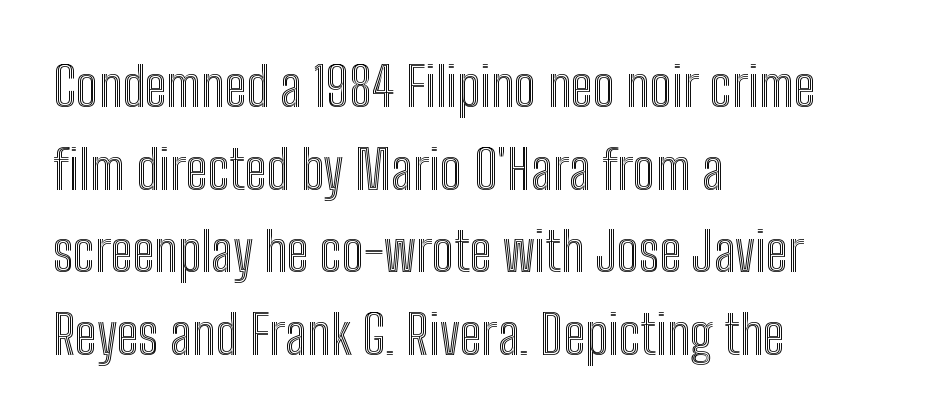
A typesetter would call this leading conventional body-copy spacing. This sample has the flowing, uneven cadence of proportional lettering. Anything drawn beneath the words? Only blank space. A typesetter would mark this as roman, not italic. Which margin do the lines hug? The left one — the right edge is uneven.
